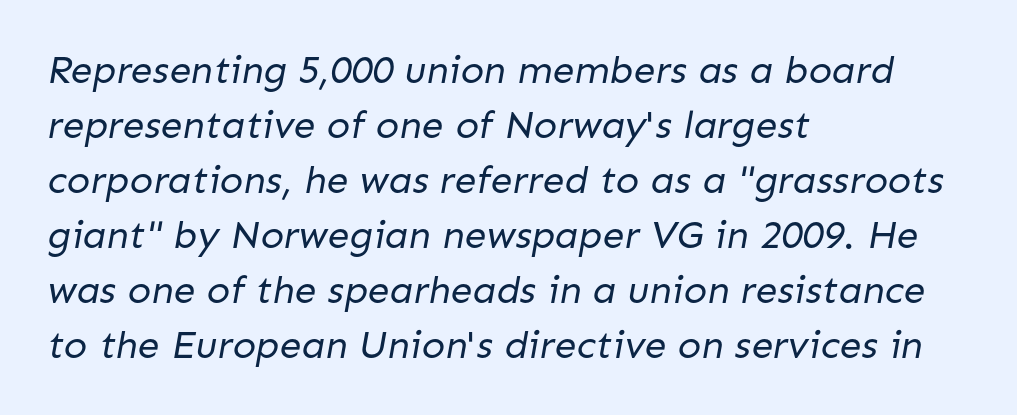
Characters follow at the spacing the type designer built in. Ink coverage per letter is moderate at most. The leading is moderate, giving the passage an even texture. This is sans-serif lettering, the kind often seen on screens and signage. Teacher's note: observe the even left margin — that is flush-left alignment. This sample has the flowing, uneven cadence of proportional lettering.
